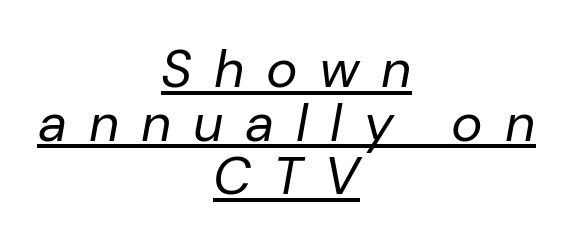
Q: Is the text bold? A: No.
Q: Is the text italic (slanted)? A: Yes, it leans right by about 10 degrees.
Q: Is the text underlined? A: Yes.
Q: How is the paragraph aligned? A: Centered.
Q: Is the spacing between letters normal or unusually wide? A: Unusually wide.
Q: Is the spacing between lines tight, normal or loose? A: Tight.
Q: Width (condensed, normal, or wide)? A: Normal.
Q: Stroke contrast? A: Low.
Q: x-height? A: Medium.
Q: Monospaced? A: No.
